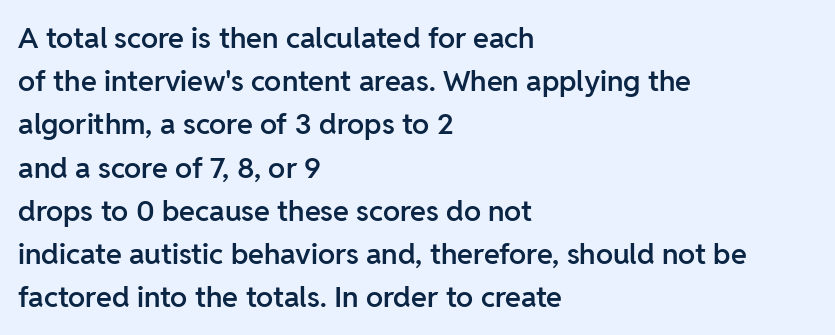
No feet cap the strokes, marking this as sans-serif type. This block has exactly the height ordinary leading produces. Decoration check: the copy has no underline. Think of a printed novel: that variable character pitch is what you see here.
